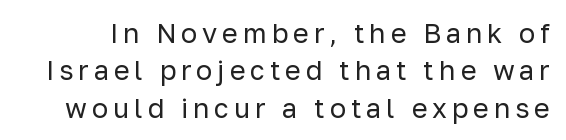
Only glyphs here, with clear space below each row. This is not heavy type; no bold has been used. This sample uses an upright cut, with every glyph sitting square on the baseline. Evenly set lines give the paragraph a standard silhouette.
